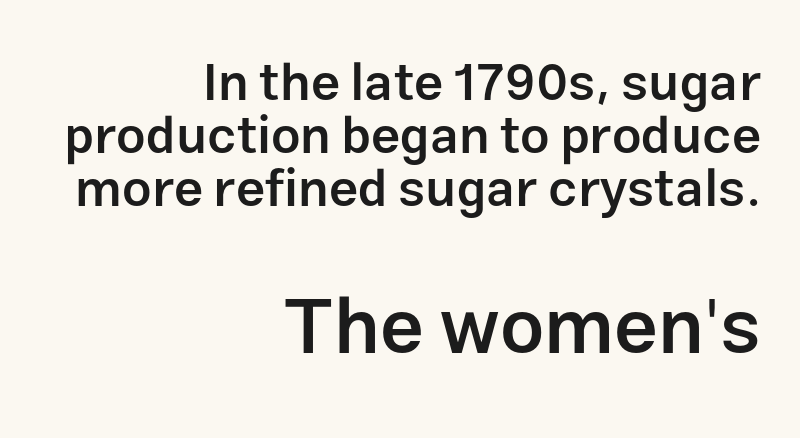
Q: Is the text bold? A: Semi-bold.
Q: Is the text italic (slanted)? A: No, it is upright.
Q: Is the typeface a serif or a sans-serif typeface? A: Sans-serif.
Q: Is the text underlined? A: No.
Q: How is the paragraph aligned? A: Right-aligned.
Q: Is the spacing between letters normal or unusually wide? A: Normal.
Q: Is the spacing between lines tight, normal or loose? A: Tight.
Q: Which block of text is set in a larger size, the first (top) or the second (bottom)? A: The second (bottom) one.
Q: Width (condensed, normal, or wide)? A: Normal.
Q: Stroke contrast? A: Low.
Q: x-height? A: Medium.
Q: Monospaced? A: No.
